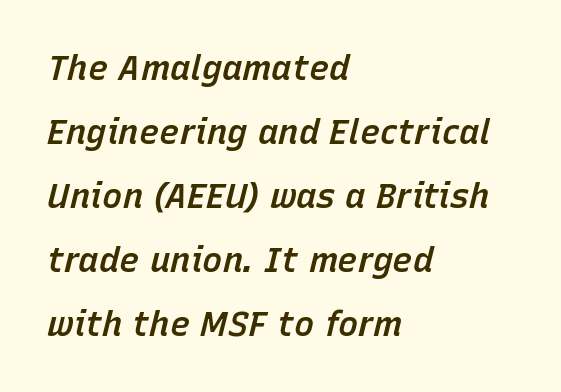
Q: Is the text bold? A: Semi-bold.
Q: Is the text italic (slanted)? A: Yes, it leans right by about 15 degrees.
Q: Is the text underlined? A: No.
Q: How is the paragraph aligned? A: Left-aligned.
Q: Is the spacing between letters normal or unusually wide? A: Normal.
Q: Width (condensed, normal, or wide)? A: Normal.
Q: Stroke contrast? A: Low.
Q: x-height? A: Medium.
Q: Monospaced? A: No.
